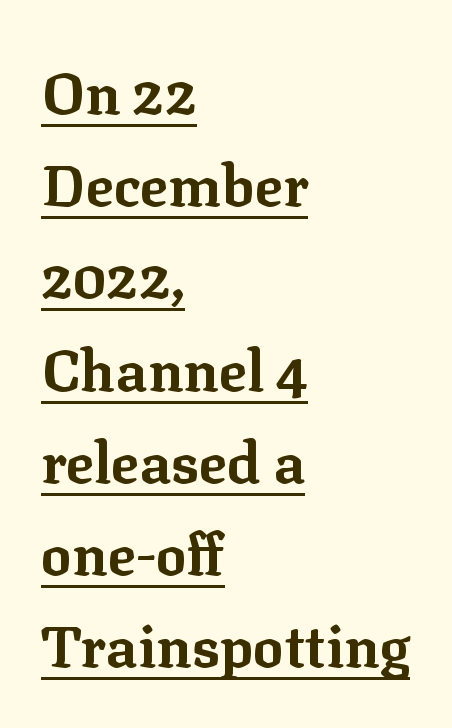
Q: Is the text bold? A: Yes.
Q: Is the text italic (slanted)? A: No, it is upright.
Q: Is the typeface a serif or a sans-serif typeface? A: Serif.
Q: Is the text underlined? A: Yes.
Q: How is the paragraph aligned? A: Left-aligned.
Q: Is the spacing between letters normal or unusually wide? A: Normal.
Q: Is the spacing between lines tight, normal or loose? A: Normal.
Q: Width (condensed, normal, or wide)? A: Normal.
Q: Stroke contrast? A: Low.
Q: x-height? A: Medium.
Q: Monospaced? A: No.
